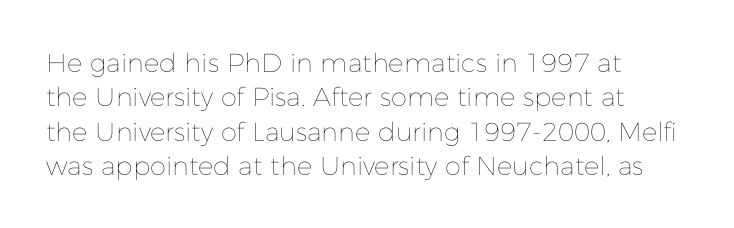
{"italic": "no", "bold": "no", "underline": "no", "align": "left", "line_spacing": "normal", "line_spacing_ratio": 1.32, "letter_spacing": "normal", "letter_spacing_em": 0.0, "glyph_px": 26}
